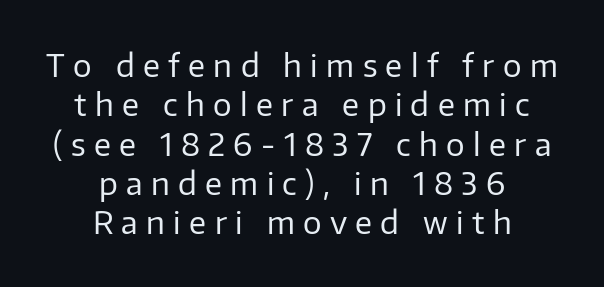
Descender tails drop into unmarked territory. The passage shown stacks its lines at a standard gap. Summary of weight: not heavy and not bold. These lines were composed using upright roman letters. The whitespace from short lines is split evenly between both sides. No feet cap the strokes, marking this as sans-serif type.
